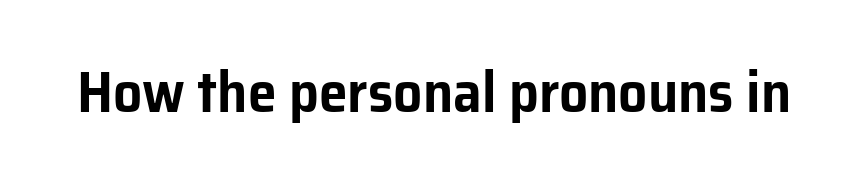
The image shows 58 px sans-serif type, upright; set normal letter spacing, not underlined; low stroke contrast and a medium x-height.
